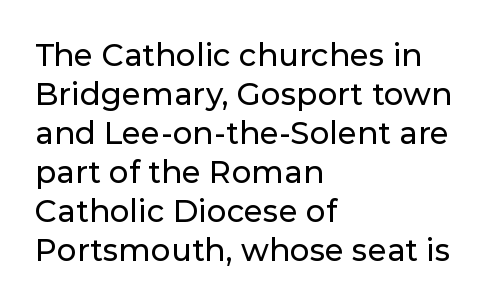
The image shows 31 px sans-serif type, upright; set left-aligned, normal line spacing (1.26x), normal letter spacing, not underlined; low stroke contrast and a medium x-height.
